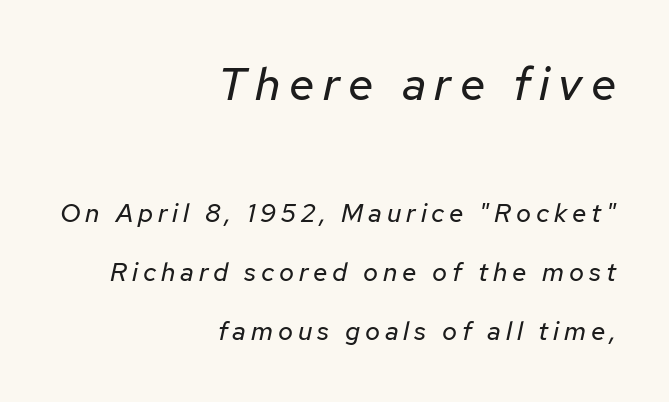
The image shows 46 px regular-weight type, italic (leaning right); set right-aligned, loose line spacing (2.28x), not underlined; the first (top) block is 1.77x larger; low stroke contrast and a medium x-height.
